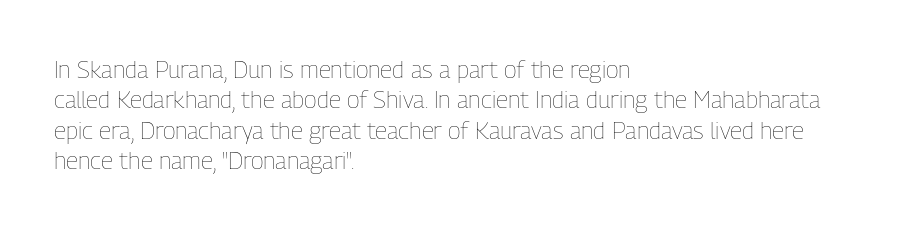
The type sits square on the baseline with zero lean. Only glyphs here, with clear space below each row. This sample is left-justified, so line endings fall wherever the words run out. Nothing unusual about the tracking: characters are spaced as the font intends. No extra ink here — the face is not bold.
